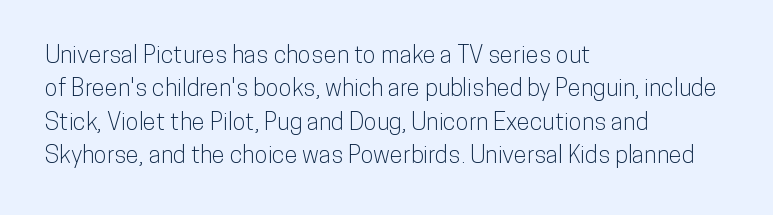
Style check: upright. Bare-footed words on every line. The passage shown has conventional tracking throughout. If you measured baseline to baseline, you'd find a middling distance. A student would call this left alignment; a typographer would say flush left, rag right.
